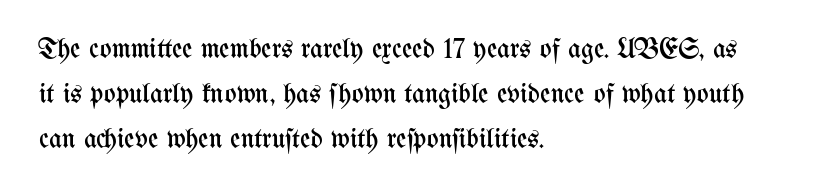
Q: Is the text bold? A: No.
Q: Is the text italic (slanted)? A: No, it is upright.
Q: Is the text underlined? A: No.
Q: How is the paragraph aligned? A: Left-aligned.
Q: Is the spacing between letters normal or unusually wide? A: Normal.
Q: Is the spacing between lines tight, normal or loose? A: Normal.
Q: Width (condensed, normal, or wide)? A: Condensed.
Q: Stroke contrast? A: Medium.
Q: x-height? A: Medium.
Q: Monospaced? A: No.
